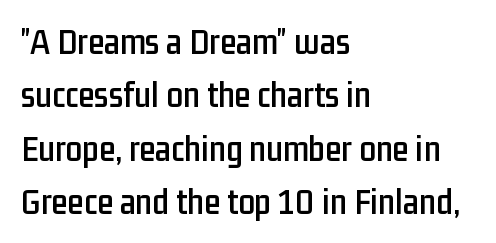
Q: Is the text italic (slanted)? A: No, it is upright.
Q: Is the typeface a serif or a sans-serif typeface? A: Sans-serif.
Q: Is the text underlined? A: No.
Q: How is the paragraph aligned? A: Left-aligned.
Q: Is the spacing between letters normal or unusually wide? A: Normal.
Q: Is the spacing between lines tight, normal or loose? A: Normal.
Q: Width (condensed, normal, or wide)? A: Condensed.
Q: Stroke contrast? A: Low.
Q: x-height? A: Medium.
Q: Monospaced? A: No.
